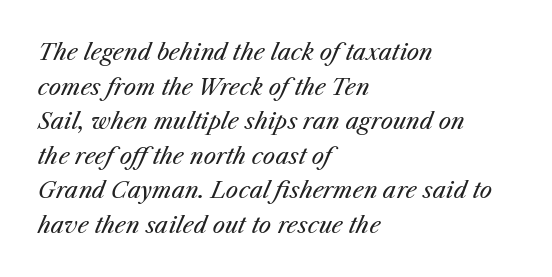
The image shows 22 px text type, italic (leaning right); set left-aligned, normal line spacing (1.57x), normal letter spacing, not underlined.
